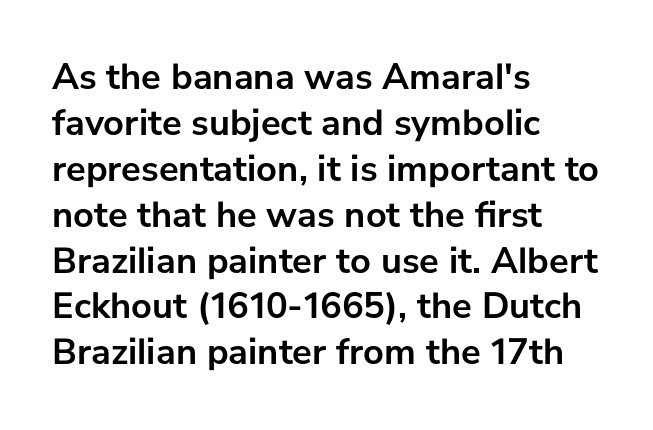
{"serif": "no", "italic": "no", "bold": "yes", "weight": "semibold", "width": "normal", "stroke_contrast": "low", "x_height": "medium", "monospaced": "no", "underline": "no", "align": "left", "line_spacing_ratio": 1.24, "letter_spacing": "normal", "letter_spacing_em": 0.0, "glyph_px": 37}
